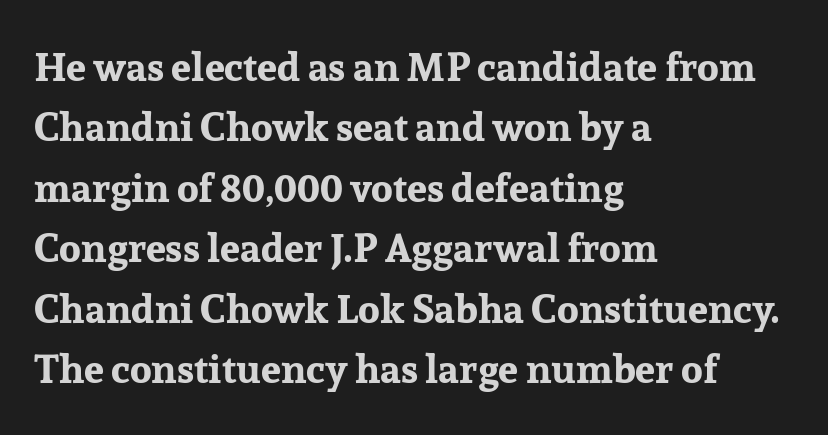
The image shows 40 px bold serif type, upright; set left-aligned, normal line spacing (1.51x), normal letter spacing, not underlined; low stroke contrast and a medium x-height.
